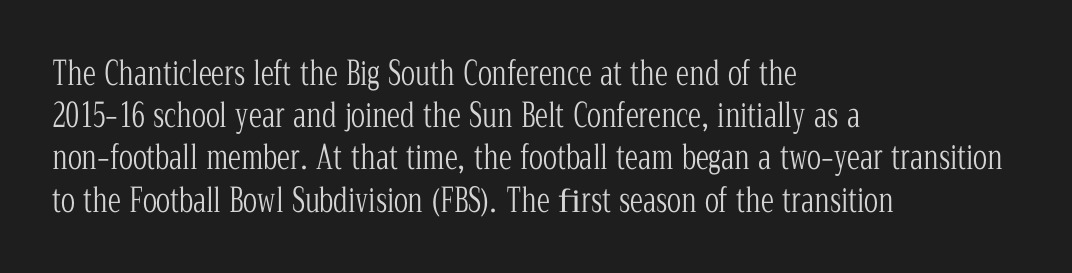
{"serif": "yes", "italic": "no", "bold": "no", "weight": "light", "width": "condensed", "stroke_contrast": "low", "x_height": "medium", "monospaced": "no", "underline": "no", "align": "left", "line_spacing": "normal", "line_spacing_ratio": 1.28, "letter_spacing": "normal", "letter_spacing_em": 0.0, "glyph_px": 33}
